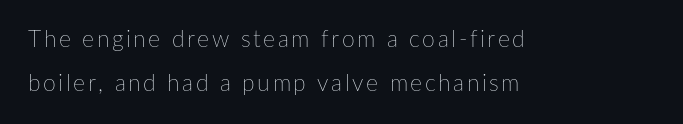
This is roman type, the default non-slanted kind. The characters are drawn with everyday or finer stroke widths. Visually the block forms a straight wall on the left and a jagged coastline on the right. Plain, unruled lines of type. This sample trades compactness for vertical openness between lines.
